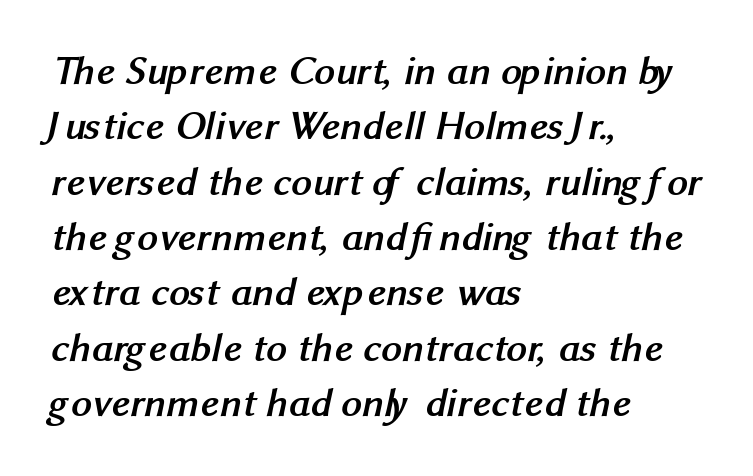
Q: Is the text bold? A: Yes.
Q: Is the typeface a serif or a sans-serif typeface? A: Sans-serif.
Q: Is the text underlined? A: No.
Q: How is the paragraph aligned? A: Left-aligned.
Q: Is the spacing between letters normal or unusually wide? A: Normal.
Q: Is the spacing between lines tight, normal or loose? A: Normal.
Q: Width (condensed, normal, or wide)? A: Normal.
Q: Stroke contrast? A: Medium.
Q: x-height? A: Medium.
Q: Monospaced? A: No.
